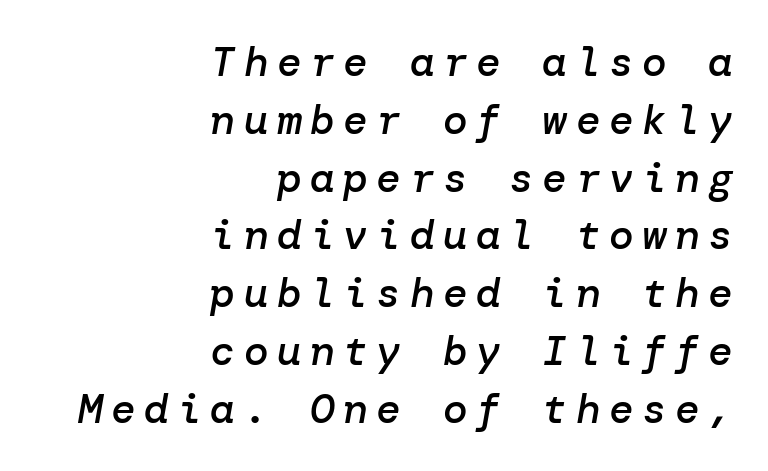
Reading down the block, your eye finds every line finishing at a fixed right position. Every character sits at an angle, as italics do. A typesetter would call this heavily tracked-out type. The sample has been set in demibold, a notch under bold. Descender tails drop into unmarked territory.
